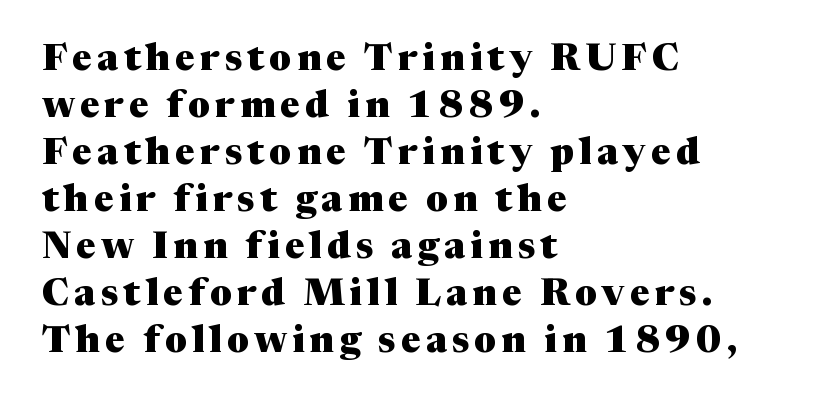
Serifs: yes, visible at the terminals of the letterforms. The designer left line spacing at the default. Proportional: the letters do not fall into vertical columns. The area under the type is left untouched.
